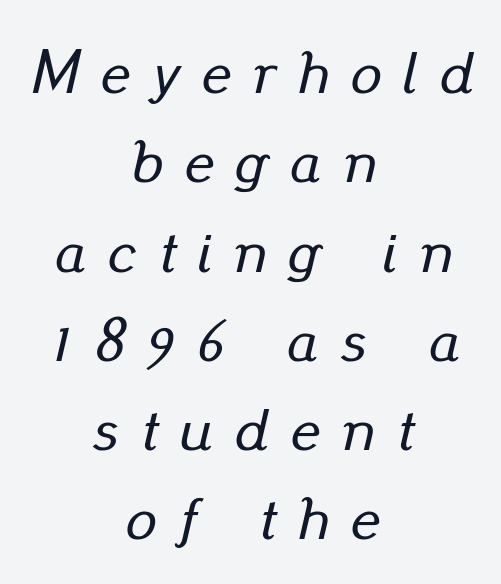
{"italic": "yes", "lean": "right", "slant_degrees": 13, "width": "normal", "stroke_contrast": "low", "x_height": "small", "monospaced": "no", "underline": "no", "align": "center", "line_spacing": "normal", "line_spacing_ratio": 1.44, "letter_spacing": "wide", "letter_spacing_em": 0.35, "glyph_px": 62}
